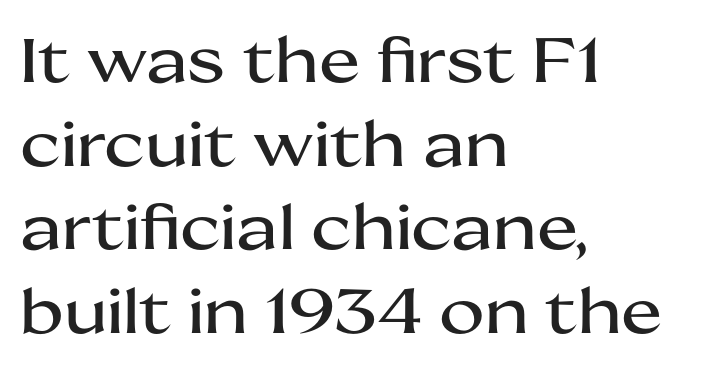
Q: Is the text italic (slanted)? A: No, it is upright.
Q: Is the text underlined? A: No.
Q: How is the paragraph aligned? A: Left-aligned.
Q: Is the spacing between letters normal or unusually wide? A: Normal.
Q: Is the spacing between lines tight, normal or loose? A: Normal.
Q: Width (condensed, normal, or wide)? A: Wide.
Q: Stroke contrast? A: Medium.
Q: x-height? A: Medium.
Q: Monospaced? A: No.
